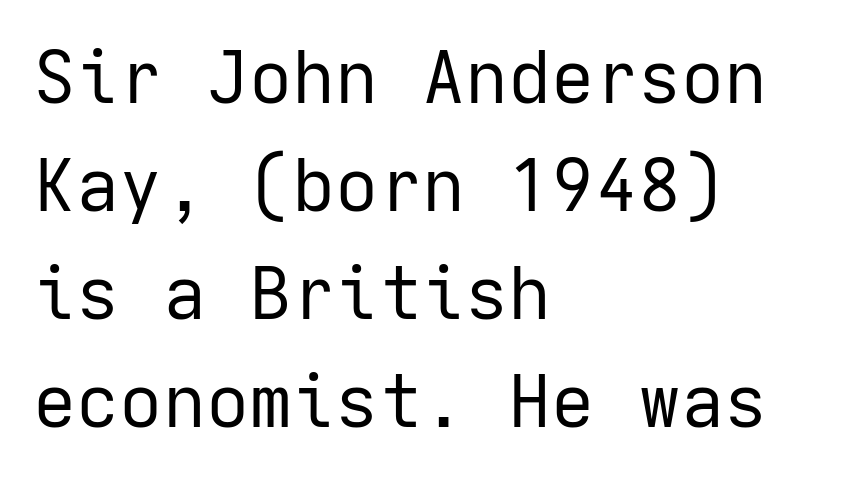
This sample is left-justified, so line endings fall wherever the words run out. The strip under each line holds only bare page. This is not heavy type; no bold has been used. You can tell it's not italic because the verticals are truly vertical.
